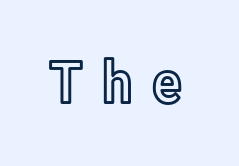
The image shows 59 px condensed type, upright; set unusually wide letter spacing (+0.29 em), not underlined; a medium x-height.
